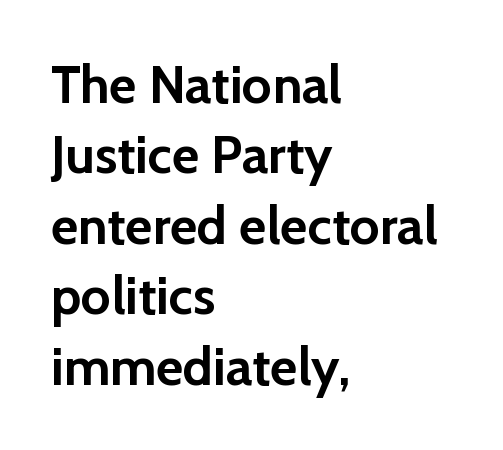
Q: Is the text bold? A: Yes.
Q: Is the text italic (slanted)? A: No, it is upright.
Q: Is the typeface a serif or a sans-serif typeface? A: Sans-serif.
Q: Is the text underlined? A: No.
Q: How is the paragraph aligned? A: Left-aligned.
Q: Is the spacing between letters normal or unusually wide? A: Normal.
Q: Is the spacing between lines tight, normal or loose? A: Normal.
Q: Width (condensed, normal, or wide)? A: Normal.
Q: Stroke contrast? A: Low.
Q: x-height? A: Medium.
Q: Monospaced? A: No.
